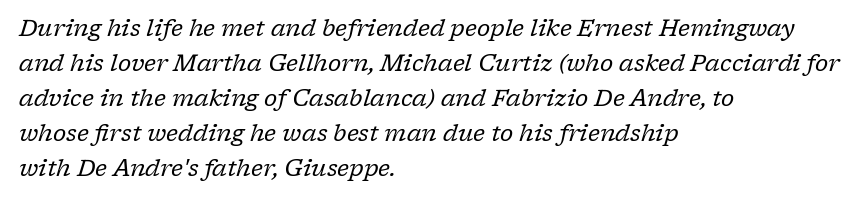
The image shows 23 px text type, italic (leaning right); set left-aligned, normal line spacing (1.52x), normal letter spacing, not underlined.
